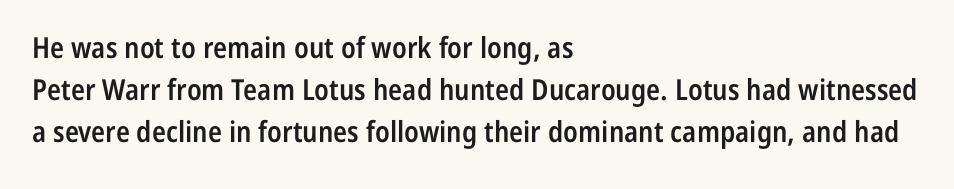
The image shows 29 px semibold, condensed sans-serif type, upright; set left-aligned, normal line spacing (1.45x), normal letter spacing, not underlined; low stroke contrast and a medium x-height.
